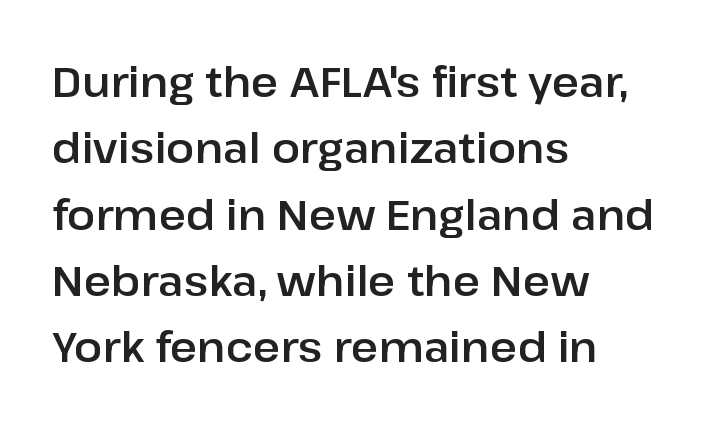
{"serif": "no", "italic": "no", "width": "normal", "stroke_contrast": "low", "x_height": "medium", "monospaced": "no", "underline": "no", "align": "left", "line_spacing": "normal", "line_spacing_ratio": 1.58, "letter_spacing": "normal", "letter_spacing_em": 0.0, "glyph_px": 42}
